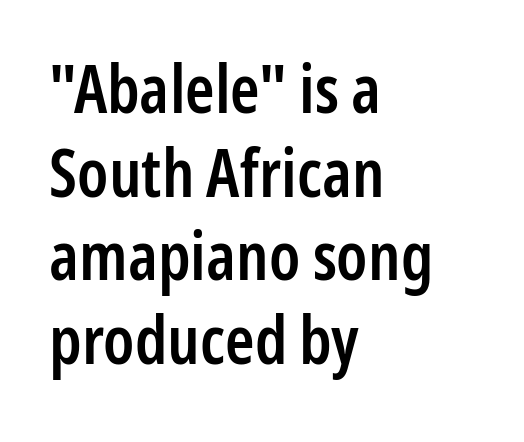
The image shows 67 px semibold, condensed sans-serif type, upright; set left-aligned, normal line spacing (1.25x), normal letter spacing, not underlined; low stroke contrast and a medium x-height.
